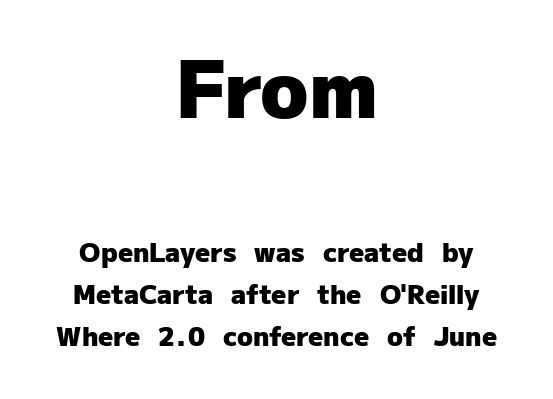
The image shows 79 px heavy sans-serif type, upright; set centered, normal line spacing (1.62x), normal letter spacing, not underlined; the first (top) block is 3.04x larger; low stroke contrast and a medium x-height.
